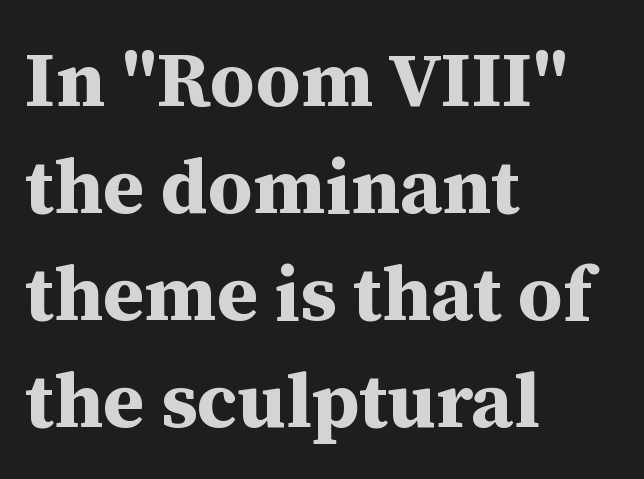
{"serif": "yes", "italic": "no", "bold": "yes", "weight": "bold", "width": "normal", "stroke_contrast": "medium", "x_height": "medium", "monospaced": "no", "underline": "no", "align": "left", "line_spacing": "normal", "line_spacing_ratio": 1.37, "letter_spacing": "normal", "letter_spacing_em": 0.0, "glyph_px": 78}
